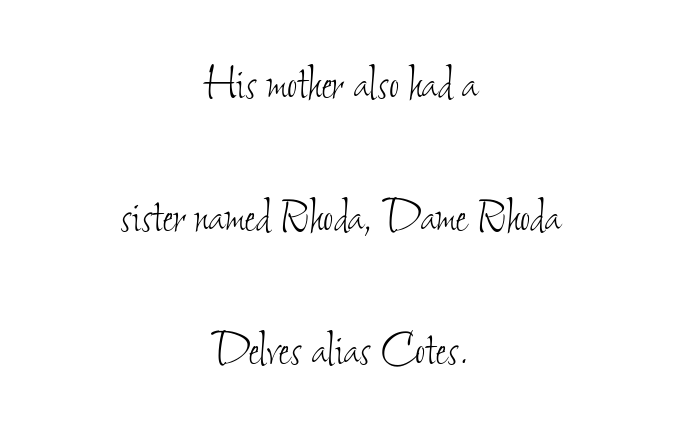
{"bold": "no", "weight": "thin", "width": "condensed", "stroke_contrast": "low", "x_height": "small", "monospaced": "no", "underline": "no", "align": "center", "line_spacing": "loose", "line_spacing_ratio": 2.42, "letter_spacing": "normal", "letter_spacing_em": 0.0, "glyph_px": 55}
